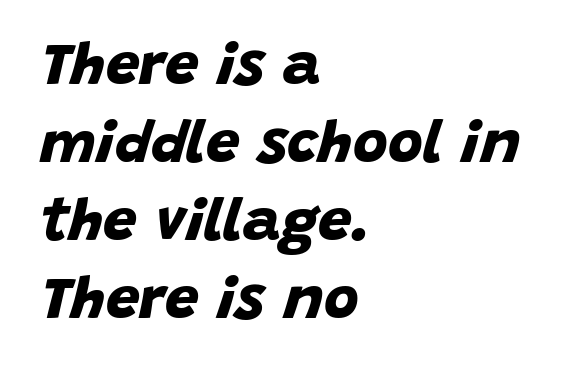
Q: Is the text bold? A: Yes.
Q: Is the typeface a serif or a sans-serif typeface? A: Sans-serif.
Q: Is the text underlined? A: No.
Q: How is the paragraph aligned? A: Left-aligned.
Q: Is the spacing between letters normal or unusually wide? A: Normal.
Q: Is the spacing between lines tight, normal or loose? A: Normal.
Q: Width (condensed, normal, or wide)? A: Normal.
Q: Stroke contrast? A: Low.
Q: x-height? A: Large.
Q: Monospaced? A: No.
